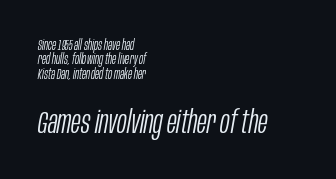
Q: Is the text bold? A: No.
Q: Is the text italic (slanted)? A: Yes, it leans right by about 10 degrees.
Q: Is the text underlined? A: No.
Q: How is the paragraph aligned? A: Left-aligned.
Q: Is the spacing between letters normal or unusually wide? A: Normal.
Q: Is the spacing between lines tight, normal or loose? A: Tight.
Q: Which block of text is set in a larger size, the first (top) or the second (bottom)? A: The second (bottom) one.
Q: Width (condensed, normal, or wide)? A: Condensed.
Q: Stroke contrast? A: Low.
Q: x-height? A: Large.
Q: Monospaced? A: No.
